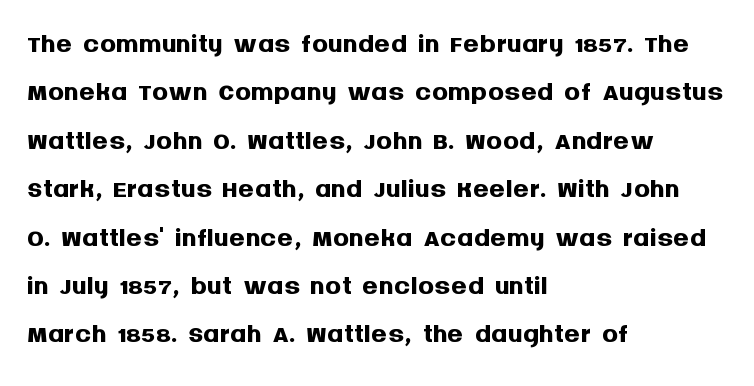
Letters rest on an invisible, unmarked baseline. Note the varied advance widths — an 'i' is clearly narrower than an 'm'. Heavy-handed strokes throughout: this text is bold. To sum up the face: it is a sans, with no serifs.
